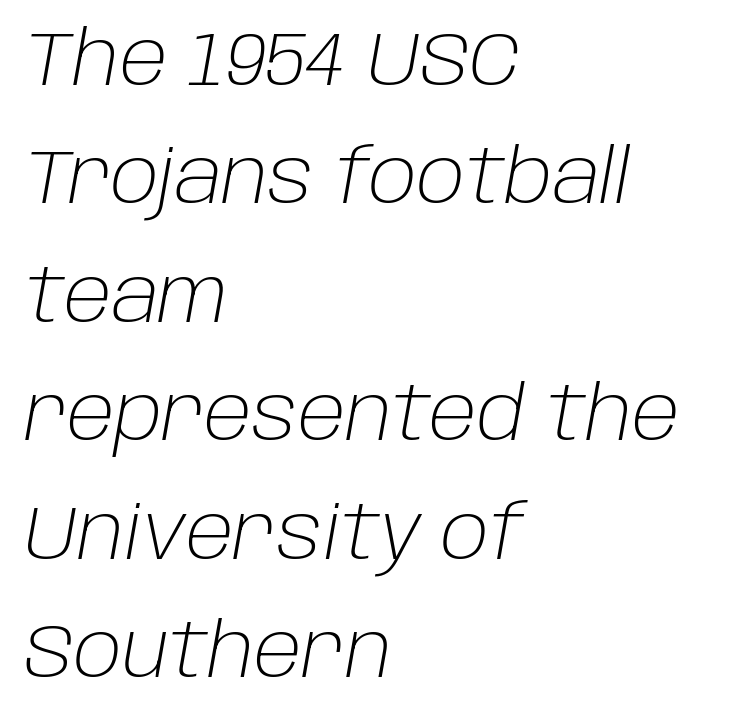
{"italic": "yes", "lean": "right", "slant_degrees": 10, "bold": "no", "weight": "light", "width": "normal", "stroke_contrast": "low", "x_height": "large", "monospaced": "no", "underline": "no", "align": "left", "line_spacing": "normal", "line_spacing_ratio": 1.58, "letter_spacing": "normal", "letter_spacing_em": 0.0, "glyph_px": 75}
